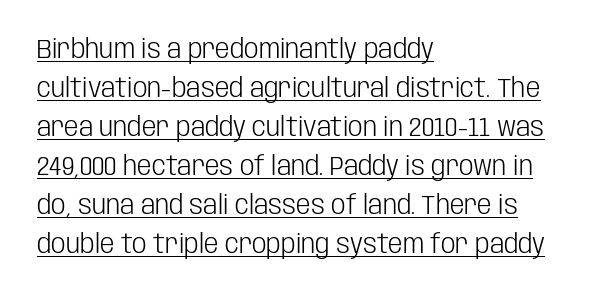
The image shows 26 px text type, upright; set left-aligned, normal line spacing (1.5x), normal letter spacing, underlined.
